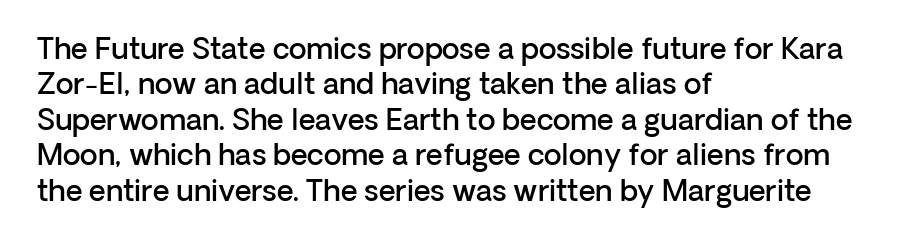
Observe the absence of serifs on each vertical stroke in this sample. The area under the type is left untouched. Compared with typical body copy, the letter spacing here is the same. How heavy is the stroke? Medium-heavy — a semibold, shy of bold.
